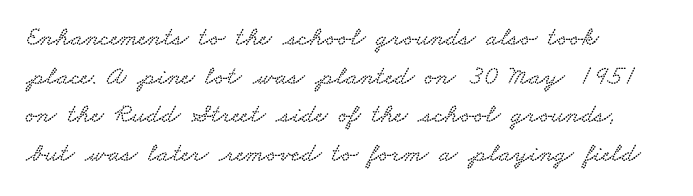
Check the space under the baseline: it is left empty. Alignment: flush left. Default kerning and tracking; the words read as compact shapes. One glance says typical: line gaps are just what's usual.
